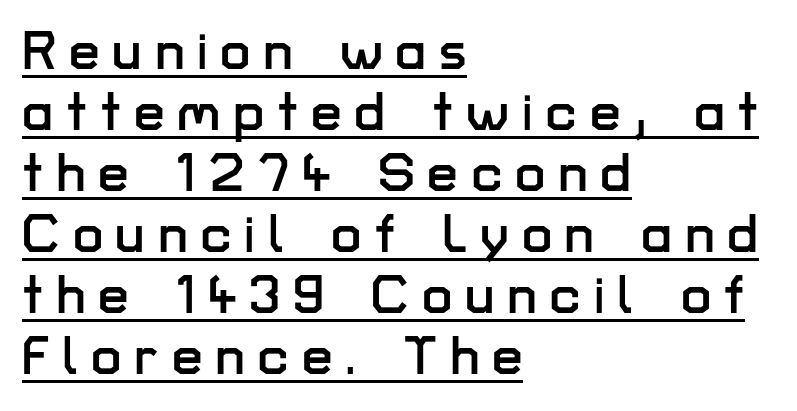
The image shows 55 px sans-serif type, upright; set left-aligned, tight line spacing (1.11x), unusually wide letter spacing (+0.23 em), underlined; low stroke contrast and a medium x-height.
